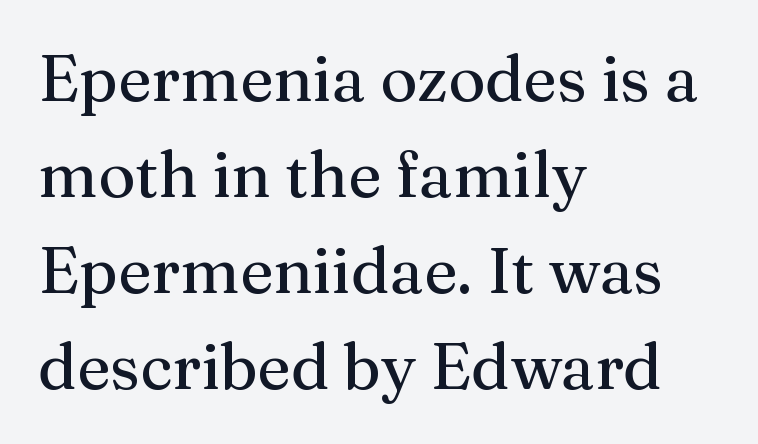
Q: Is the text italic (slanted)? A: No, it is upright.
Q: Is the typeface a serif or a sans-serif typeface? A: Serif.
Q: Is the text underlined? A: No.
Q: How is the paragraph aligned? A: Left-aligned.
Q: Is the spacing between letters normal or unusually wide? A: Normal.
Q: Is the spacing between lines tight, normal or loose? A: Normal.
Q: Width (condensed, normal, or wide)? A: Normal.
Q: Stroke contrast? A: Medium.
Q: x-height? A: Medium.
Q: Monospaced? A: No.
